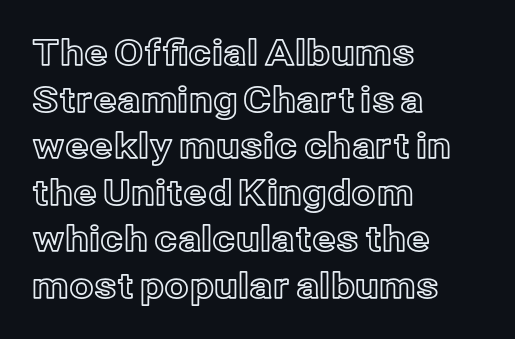
{"italic": "no", "width": "normal", "x_height": "medium", "monospaced": "no", "underline": "no", "align": "left", "line_spacing": "normal", "line_spacing_ratio": 1.33, "letter_spacing": "normal", "letter_spacing_em": 0.0, "glyph_px": 35}
